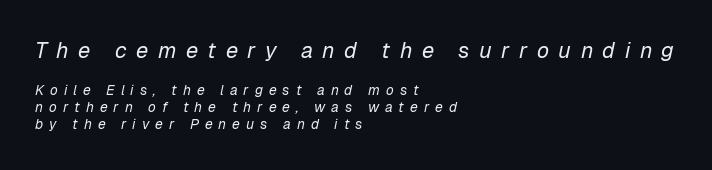
{"italic": "yes", "lean": "right", "slant_degrees": 12, "bold": "no", "underline": "no", "align": "left", "line_spacing_ratio": 1.23, "letter_spacing": "wide", "letter_spacing_em": 0.43, "larger_block": "first", "size_ratio": 1.57, "glyph_px": 22}
